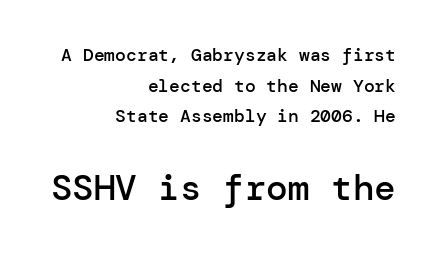
Q: Is the text bold? A: Semi-bold.
Q: Is the text italic (slanted)? A: No, it is upright.
Q: Is the typeface a serif or a sans-serif typeface? A: Sans-serif.
Q: Is the text underlined? A: No.
Q: How is the paragraph aligned? A: Right-aligned.
Q: Is the spacing between letters normal or unusually wide? A: Normal.
Q: Is the spacing between lines tight, normal or loose? A: Normal.
Q: Which block of text is set in a larger size, the first (top) or the second (bottom)? A: The second (bottom) one.
Q: Width (condensed, normal, or wide)? A: Normal.
Q: Stroke contrast? A: Low.
Q: x-height? A: Medium.
